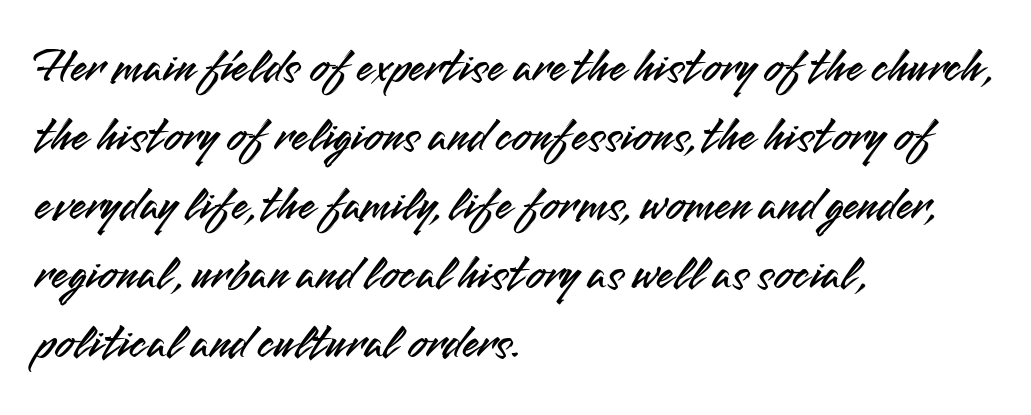
Q: Is the text italic (slanted)? A: Yes.
Q: Is the typeface a serif or a sans-serif typeface? A: Sans-serif.
Q: Is the text underlined? A: No.
Q: How is the paragraph aligned? A: Left-aligned.
Q: Is the spacing between letters normal or unusually wide? A: Normal.
Q: Is the spacing between lines tight, normal or loose? A: Normal.
Q: Width (condensed, normal, or wide)? A: Normal.
Q: Stroke contrast? A: Medium.
Q: x-height? A: Small.
Q: Monospaced? A: No.
